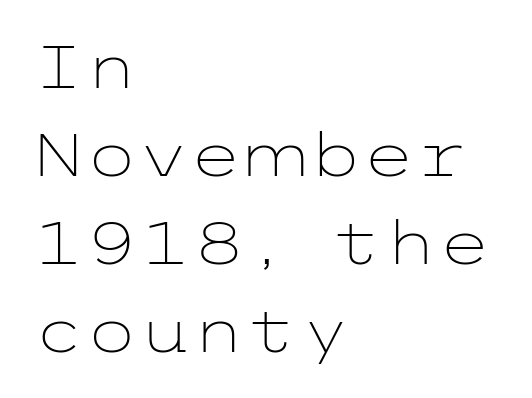
The image shows 61 px light, wide sans-serif type, upright; set left-aligned, normal line spacing (1.44x), normal letter spacing, not underlined; low stroke contrast and a medium x-height.
